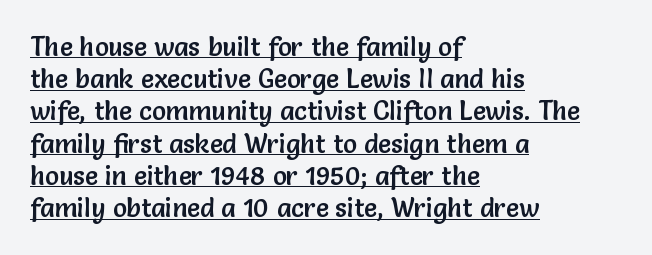
Q: Is the text italic (slanted)? A: No, it is upright.
Q: Is the text underlined? A: Yes.
Q: How is the paragraph aligned? A: Left-aligned.
Q: Is the spacing between letters normal or unusually wide? A: Normal.
